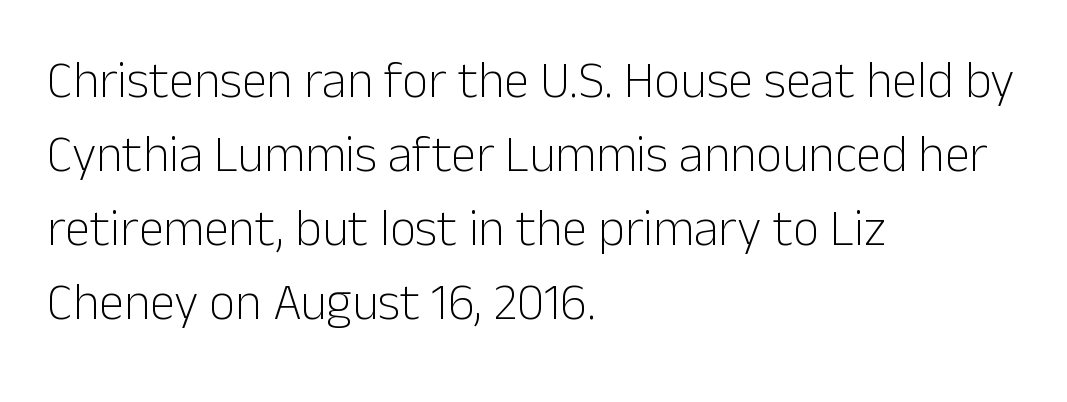
{"serif": "no", "italic": "no", "bold": "no", "weight": "light", "width": "normal", "stroke_contrast": "low", "x_height": "medium", "monospaced": "no", "underline": "no", "align": "left", "line_spacing": "normal", "line_spacing_ratio": 1.45, "letter_spacing": "normal", "letter_spacing_em": 0.0, "glyph_px": 51}
